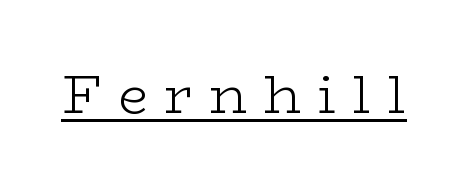
The specimen includes a rule beneath the text block's lines. Varying glyph widths throughout — classic text-font behaviour. In terms of letterform style, serifs are clearly present. Students, note that the glyphs here are deliberately spaced far apart. The letters stand straight up with perfectly vertical stems. Vertical stems look standard width or narrower in stroke.
